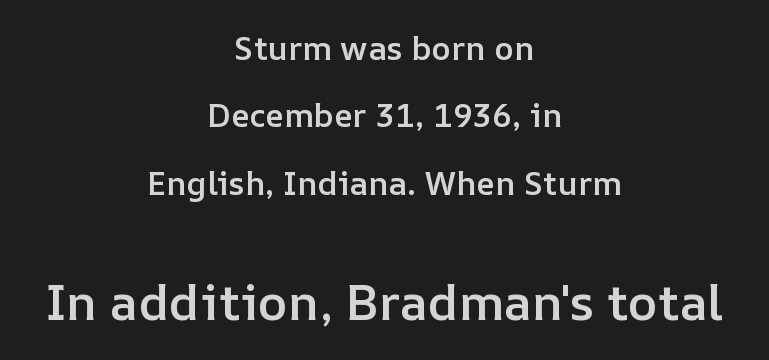
{"italic": "no", "bold": "semi", "weight": "semibold", "width": "normal", "stroke_contrast": "low", "x_height": "medium", "monospaced": "no", "underline": "no", "align": "center", "line_spacing": "loose", "line_spacing_ratio": 2.04, "letter_spacing": "normal", "letter_spacing_em": 0.0, "larger_block": "second", "size_ratio": 1.52, "glyph_px": 50}
